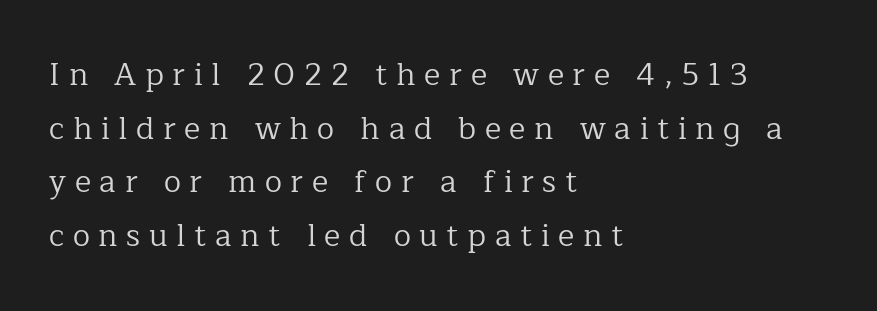
The image shows 31 px regular-weight serif type, upright; set left-aligned, line spacing 1.73x, unusually wide letter spacing (+0.28 em), not underlined; low stroke contrast and a medium x-height.
